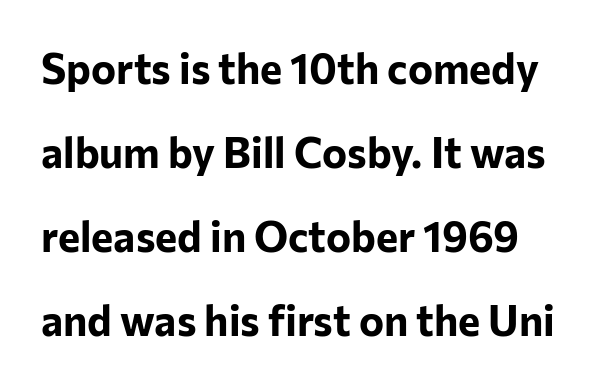
The image shows 42 px bold sans-serif type, upright; set left-aligned, loose line spacing (2.0x), normal letter spacing, not underlined; low stroke contrast and a medium x-height.
